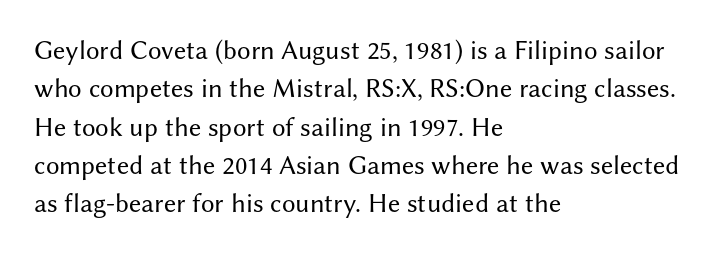
The image shows 27 px text type, upright; set left-aligned, normal line spacing (1.42x), normal letter spacing, not underlined.
